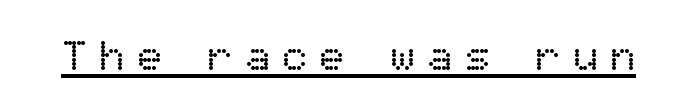
The image shows 42 px regular-weight type, upright; set unusually wide letter spacing (+0.29 em), underlined; low stroke contrast and a medium x-height.
